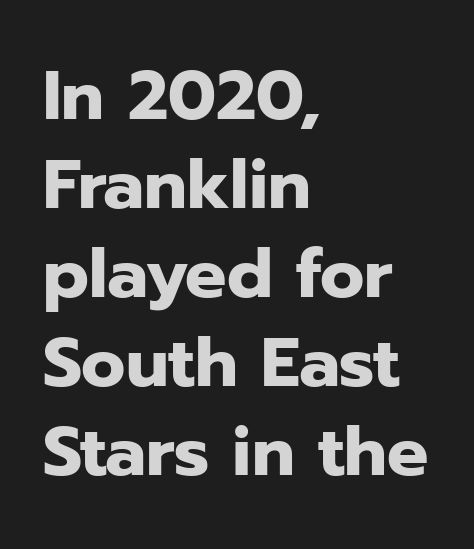
{"serif": "no", "italic": "no", "bold": "yes", "weight": "heavy", "width": "normal", "stroke_contrast": "low", "x_height": "medium", "monospaced": "no", "underline": "no", "align": "left", "line_spacing": "normal", "line_spacing_ratio": 1.29, "letter_spacing": "normal", "letter_spacing_em": 0.0, "glyph_px": 69}
